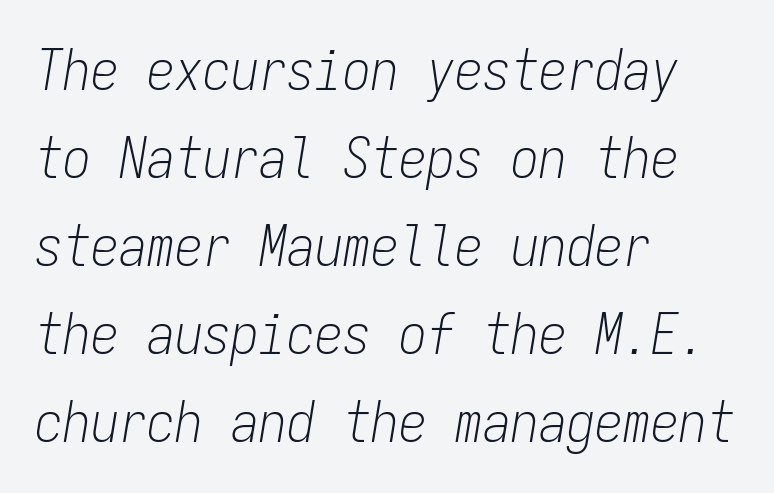
The image shows 56 px light, condensed type, italic (leaning right), monospaced; set left-aligned, normal line spacing (1.57x), normal letter spacing, not underlined; low stroke contrast and a medium x-height.
